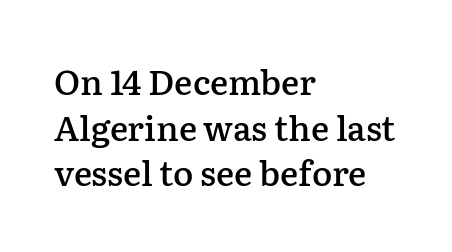
{"serif": "yes", "italic": "no", "bold": "semi", "weight": "semibold", "width": "normal", "stroke_contrast": "low", "x_height": "medium", "monospaced": "no", "underline": "no", "align": "left", "line_spacing": "normal", "line_spacing_ratio": 1.34, "letter_spacing": "normal", "letter_spacing_em": 0.0, "glyph_px": 34}
